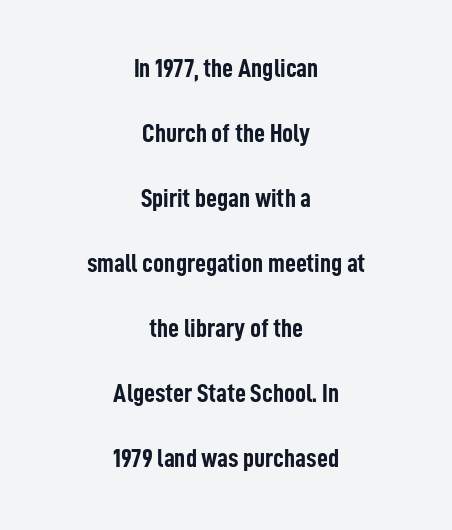
The image shows 27 px bold type, upright; set centered, loose line spacing (2.41x), normal letter spacing, not underlined.
